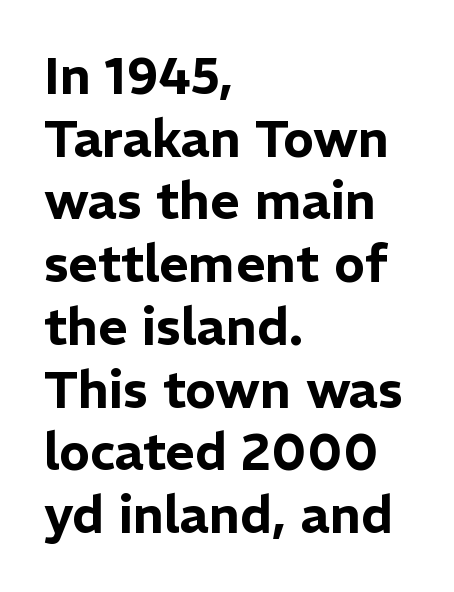
{"serif": "no", "italic": "no", "width": "normal", "stroke_contrast": "low", "x_height": "medium", "monospaced": "no", "underline": "no", "align": "left", "line_spacing_ratio": 1.23, "letter_spacing": "normal", "letter_spacing_em": 0.0, "glyph_px": 51}
